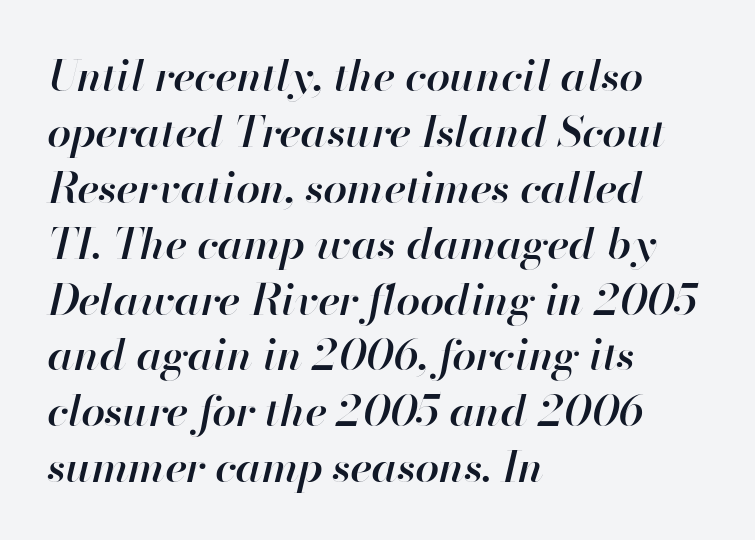
Q: Is the text bold? A: Semi-bold.
Q: Is the text italic (slanted)? A: Yes, it leans right by about 13 degrees.
Q: Is the text underlined? A: No.
Q: How is the paragraph aligned? A: Left-aligned.
Q: Is the spacing between letters normal or unusually wide? A: Normal.
Q: Is the spacing between lines tight, normal or loose? A: Normal.
Q: Width (condensed, normal, or wide)? A: Normal.
Q: Stroke contrast? A: High.
Q: x-height? A: Small.
Q: Monospaced? A: No.
